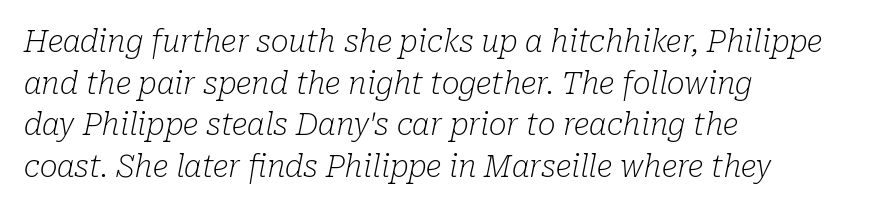
Q: Is the text bold? A: No.
Q: Is the text italic (slanted)? A: Yes, it leans right by about 10 degrees.
Q: Is the typeface a serif or a sans-serif typeface? A: Serif.
Q: Is the text underlined? A: No.
Q: How is the paragraph aligned? A: Left-aligned.
Q: Is the spacing between letters normal or unusually wide? A: Normal.
Q: Is the spacing between lines tight, normal or loose? A: Normal.
Q: Width (condensed, normal, or wide)? A: Normal.
Q: Stroke contrast? A: Low.
Q: x-height? A: Medium.
Q: Monospaced? A: No.
